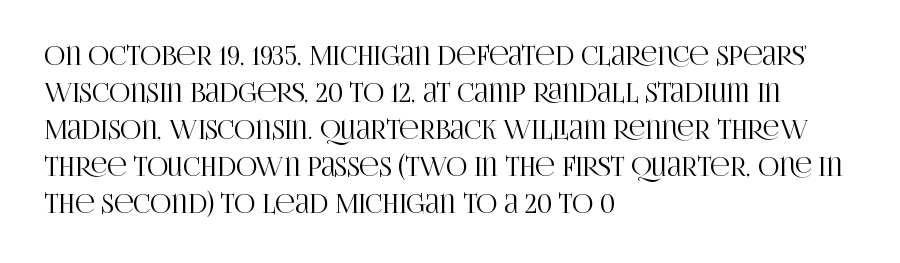
Inter-character spacing is left at the font's built-in metrics. Bare-footed words on every line. Every stem runs plumb, perpendicular to the baseline. Line spacing here is normal. Every row of glyphs begins at an identical x-position on the left.
